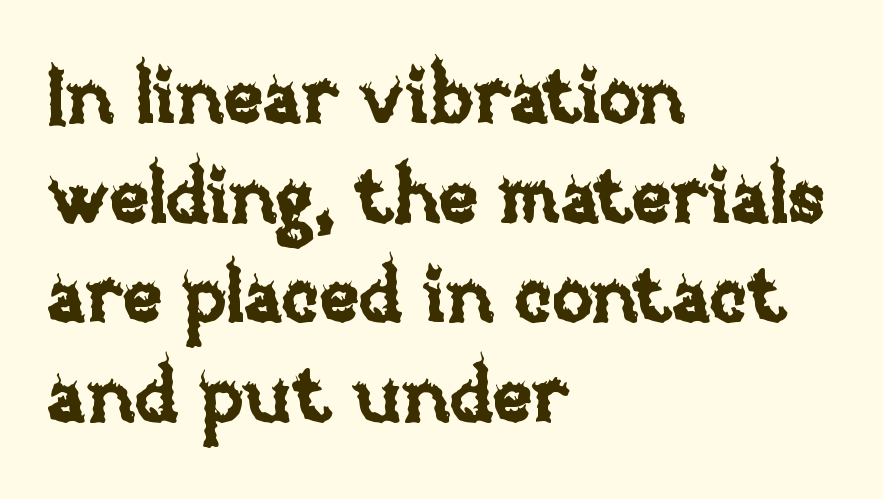
Q: Is the text italic (slanted)? A: No, it is upright.
Q: Is the text underlined? A: No.
Q: How is the paragraph aligned? A: Left-aligned.
Q: Is the spacing between letters normal or unusually wide? A: Normal.
Q: Is the spacing between lines tight, normal or loose? A: Normal.
Q: Width (condensed, normal, or wide)? A: Normal.
Q: Stroke contrast? A: Low.
Q: x-height? A: Large.
Q: Monospaced? A: No.
